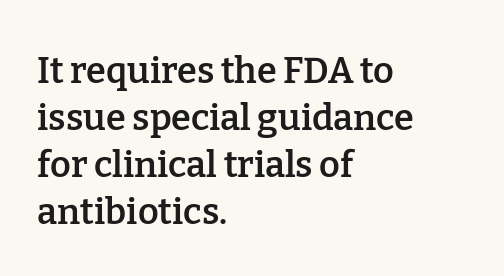
The image shows 36 px semibold serif type, upright; set left-aligned, normal line spacing (1.31x), normal letter spacing, not underlined; low stroke contrast and a medium x-height.
